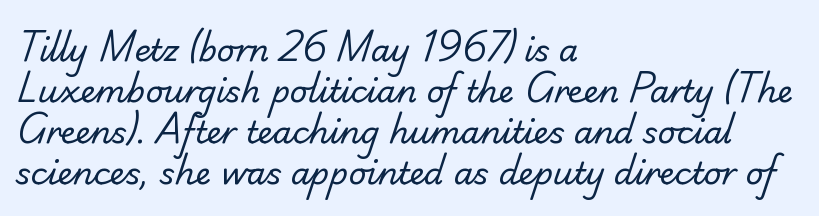
Grotesque or geometric, the face here clearly has no serifs. Glance below the letters and you will spot only blank space. Tracking here is standard; glyphs follow each other at the usual distance. On a weight scale, this lands at 450 or below. Layout note: lines flush left.
